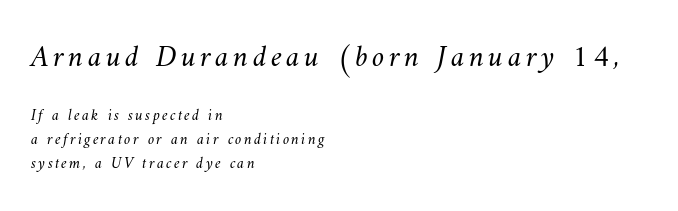
The image shows 31 px light type; set left-aligned, normal line spacing (1.5x), not underlined; the first (top) block is 1.94x larger; medium stroke contrast and a small x-height.
